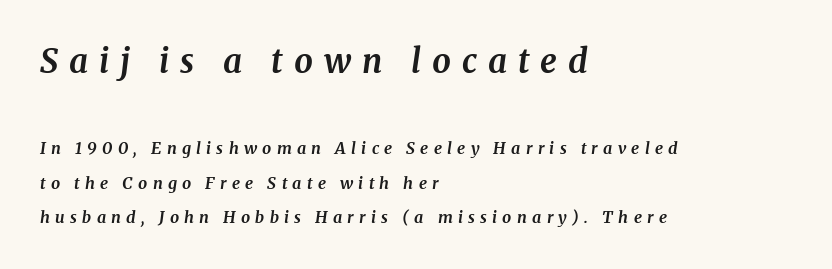
The image shows 33 px bold serif type, italic (leaning right); set left-aligned, loose line spacing (2.17x), unusually wide letter spacing (+0.33 em), not underlined; the first (top) block is 2.06x larger; medium stroke contrast and a medium x-height.
